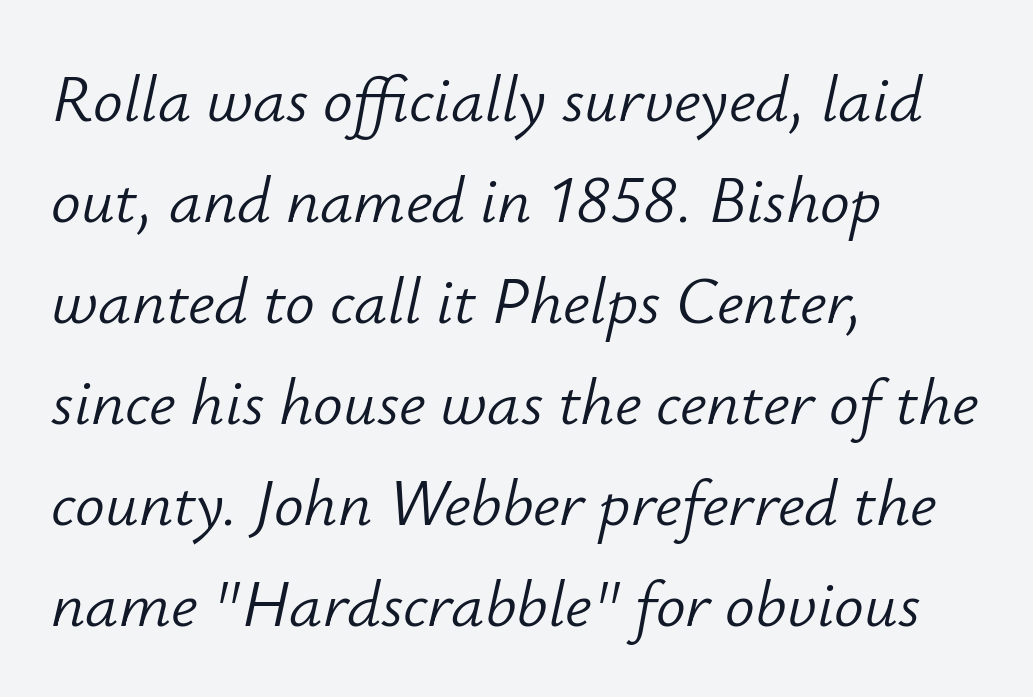
Q: Is the text bold? A: No.
Q: Is the text italic (slanted)? A: Yes, it leans right by about 12 degrees.
Q: Is the text underlined? A: No.
Q: How is the paragraph aligned? A: Left-aligned.
Q: Is the spacing between letters normal or unusually wide? A: Normal.
Q: Is the spacing between lines tight, normal or loose? A: Normal.
Q: Width (condensed, normal, or wide)? A: Normal.
Q: Stroke contrast? A: Low.
Q: x-height? A: Small.
Q: Monospaced? A: No.
